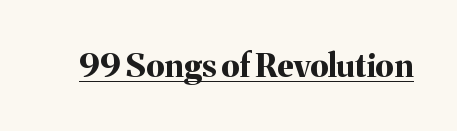
Has an underline been added? It has. How heavy is the stroke? Heavy — this is a bold. Caption: standard tracking, unaltered. No italicization has been applied; the sample stays upright. Varying glyph widths throughout — classic text-font behaviour. Small tapered or slab feet sit at the stroke ends, so this counts as serif.
